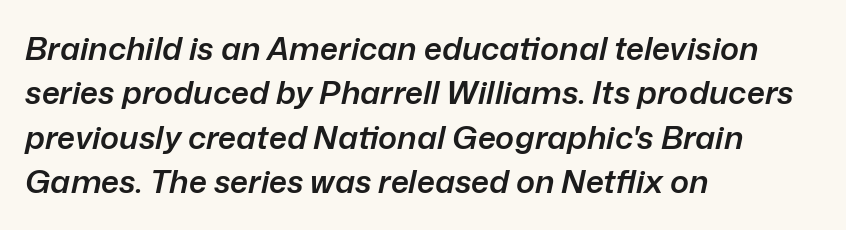
{"italic": "yes", "lean": "right", "slant_degrees": 12, "bold": "semi", "weight": "semibold", "width": "normal", "stroke_contrast": "low", "x_height": "medium", "monospaced": "no", "underline": "no", "align": "left", "line_spacing": "normal", "line_spacing_ratio": 1.39, "letter_spacing": "normal", "letter_spacing_em": 0.0, "glyph_px": 32}
